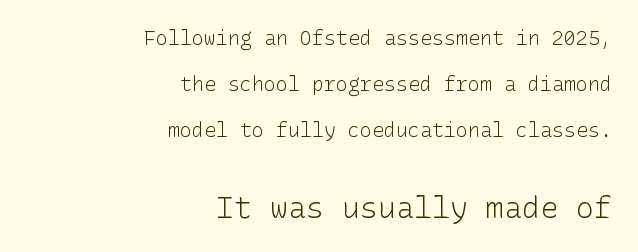
Tracking here is standard; glyphs follow each other at the usual distance. Line spacing here is loose. This rendering features lettering with no underline. Bigger letters appear in the bottom chunk; the top chunk is reduced. Teacher's note: observe the even right margin — that is flush-right alignment.
